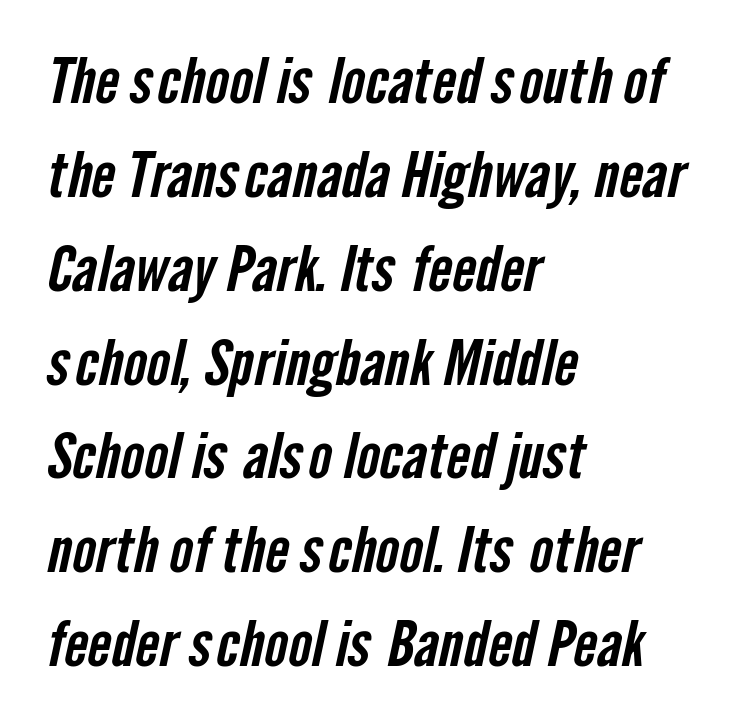
{"serif": "no", "width": "condensed", "stroke_contrast": "low", "x_height": "medium", "monospaced": "no", "underline": "no", "align": "left", "line_spacing": "normal", "line_spacing_ratio": 1.49, "letter_spacing": "normal", "letter_spacing_em": 0.0, "glyph_px": 63}
